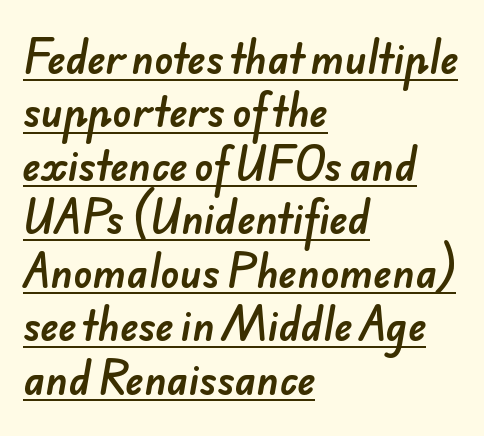
The passage is arranged the way most books set body copy — flush left. This is underlined copy, the kind a proofreader might mark for attention. The rendering keeps characters at their native spacing. This sample keeps an unexceptional amount of space between lines.
